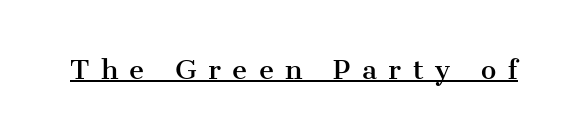
The image shows 26 px text type, upright; set unusually wide letter spacing (+0.43 em), underlined.
